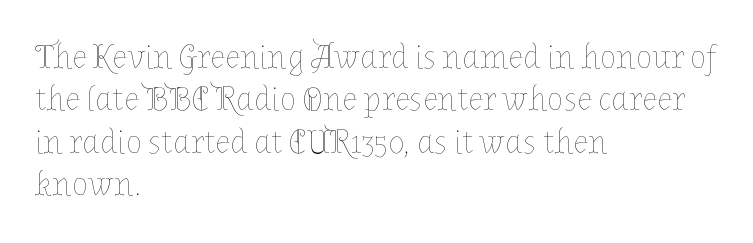
The image shows 34 px thin type, upright; set left-aligned, normal line spacing (1.25x), normal letter spacing, not underlined; low stroke contrast and a medium x-height.
